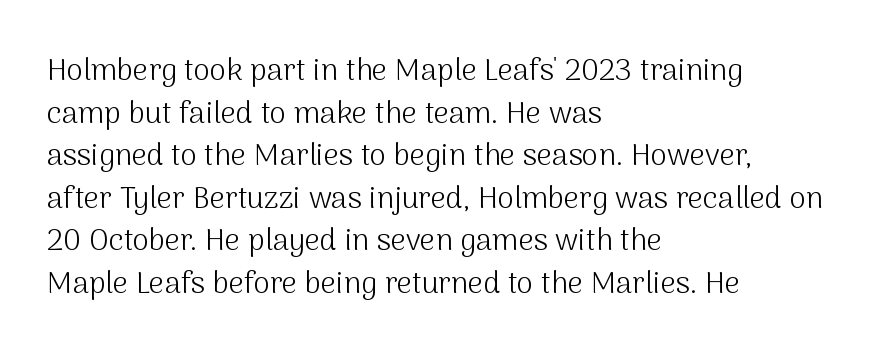
Grotesque or geometric, the face here clearly has no serifs. The letters advance in unequal steps, a hallmark of proportional type. Rows of type keep a routine distance in the vertical direction. The font is comparable to plain body text, perhaps lighter. No word sits above an underline. Notice how the stems are strictly vertical — no italics here.
